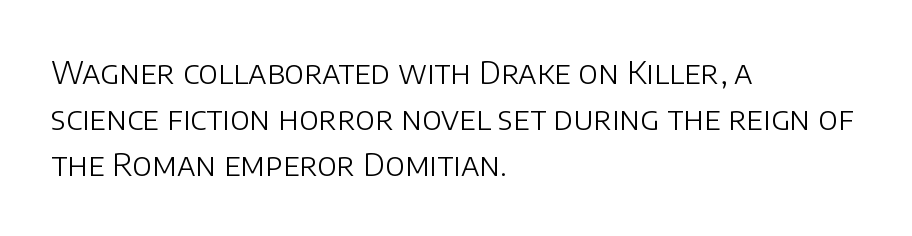
The image shows 32 px light sans-serif type, upright; set left-aligned, normal line spacing (1.44x), normal letter spacing, not underlined; low stroke contrast and a large x-height.
